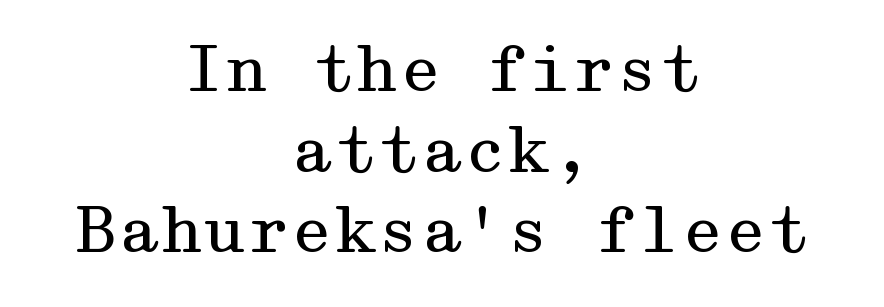
This sample uses a serif face. The rows are spaced the way most documents space them. Layout note: lines centered. Look at the tracking — it's just the regular setting, nothing added. Each row of text sits above clean, open space. A roman cut, with each character standing at attention.
